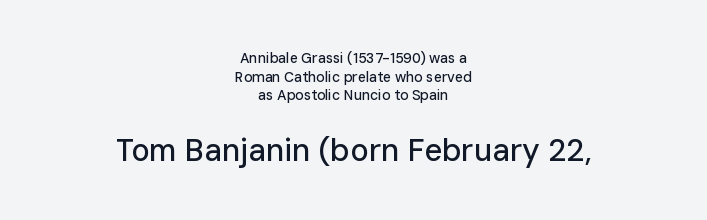
The image shows 31 px sans-serif type, upright; set centered, normal line spacing (1.33x), normal letter spacing, not underlined; the second (bottom) block is 2.21x larger; low stroke contrast and a medium x-height.
